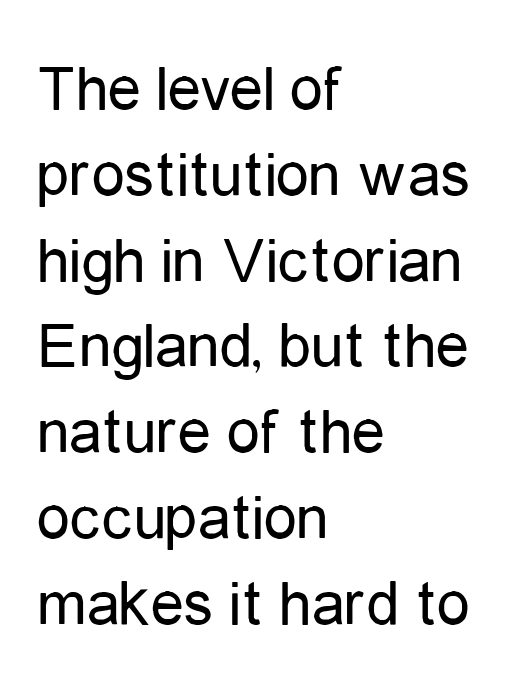
{"serif": "no", "italic": "no", "bold": "no", "weight": "regular", "width": "condensed", "stroke_contrast": "low", "x_height": "medium", "monospaced": "no", "underline": "no", "align": "left", "line_spacing": "normal", "line_spacing_ratio": 1.3, "letter_spacing": "normal", "letter_spacing_em": 0.0, "glyph_px": 66}
